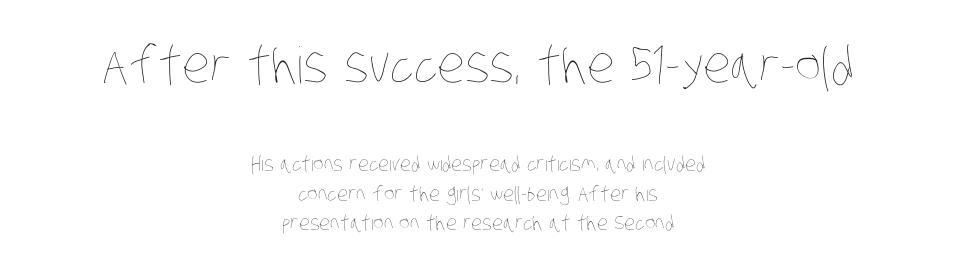
The rendering keeps characters at their native spacing. The line-height multiplier appears to be the usual default. Stems and bowls with no extra thickness — not bold. Rule under the text: the space is simply empty.
